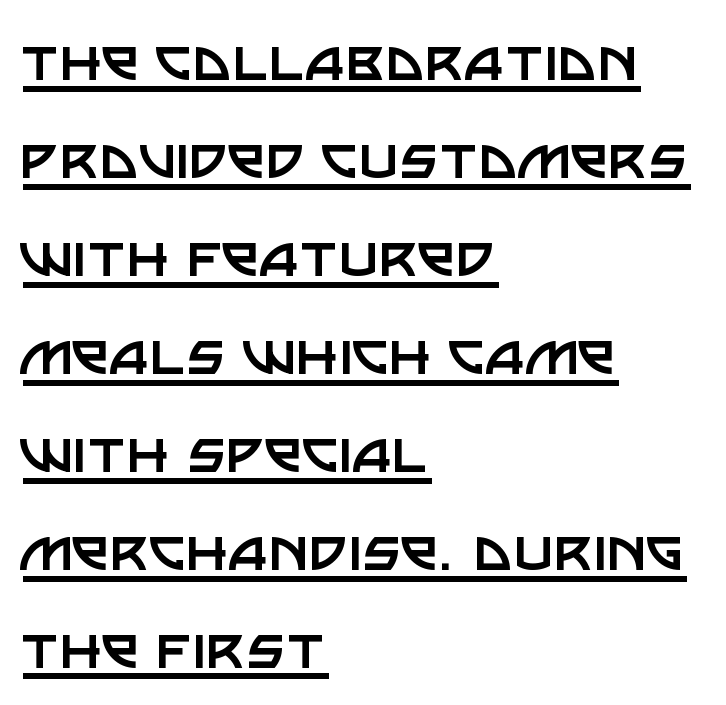
{"serif": "no", "italic": "no", "bold": "no", "weight": "regular", "width": "normal", "stroke_contrast": "low", "x_height": "large", "monospaced": "no", "underline": "yes", "align": "left", "line_spacing": "normal", "line_spacing_ratio": 1.44, "letter_spacing": "normal", "letter_spacing_em": 0.0, "glyph_px": 68}
